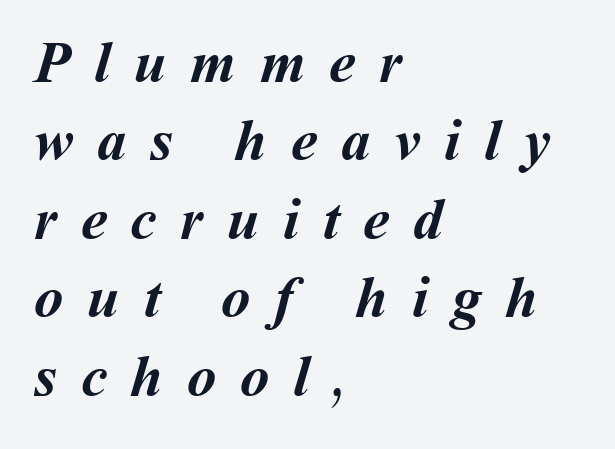
The image shows 59 px semibold type; set left-aligned, normal line spacing (1.33x), unusually wide letter spacing (+0.4 em), not underlined; medium stroke contrast and a medium x-height.
